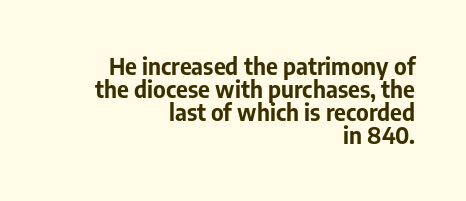
{"italic": "no", "bold": "yes", "underline": "no", "align": "right", "line_spacing": "tight", "line_spacing_ratio": 1.0, "letter_spacing": "normal", "letter_spacing_em": 0.0, "glyph_px": 23}
